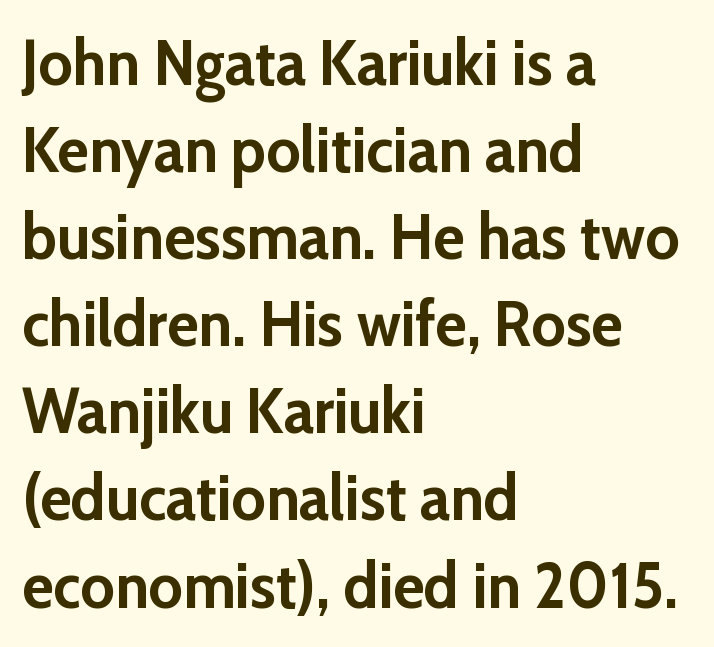
The image shows 65 px semibold sans-serif type, upright; set left-aligned, normal line spacing (1.34x), normal letter spacing, not underlined; low stroke contrast and a medium x-height.
